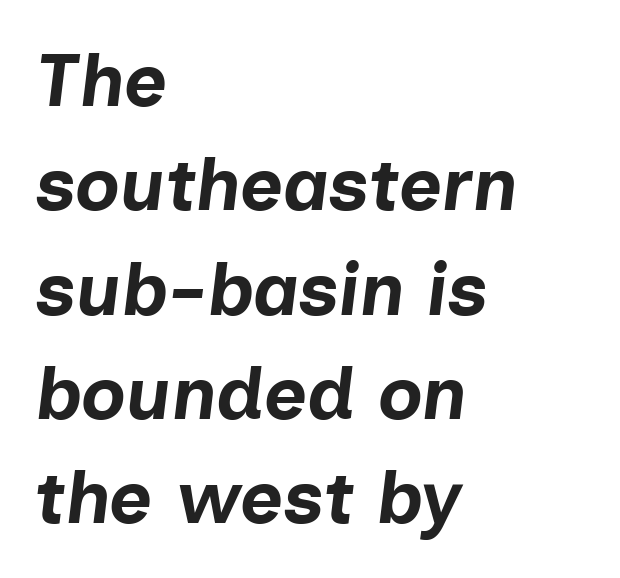
The image shows 74 px bold type, italic (leaning right); set left-aligned, normal line spacing (1.41x), normal letter spacing, not underlined; low stroke contrast and a medium x-height.
